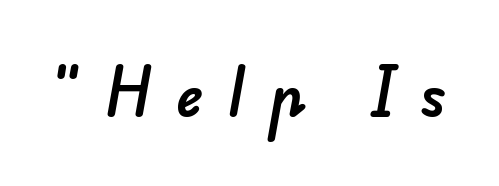
Between one letter and the next there's a generous, obvious gap. Unmarked baselines from the first word to the last. Nothing sits at the stroke ends, so this counts as sans-serif. The rendering uses natural spacing where letterforms have individual widths.
